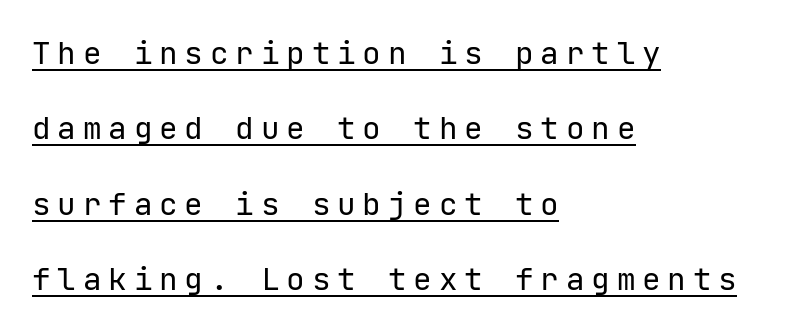
The image shows 31 px regular-weight sans-serif type, upright; set left-aligned, loose line spacing (2.43x), unusually wide letter spacing (+0.22 em), underlined; low stroke contrast and a medium x-height.
